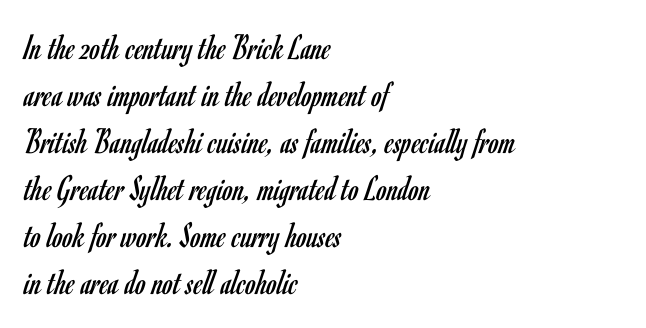
Each letter's strokes conclude bluntly, with no projecting serifs. The lines are quadded left. This block has exactly the height ordinary leading produces. Anything drawn beneath the words? Only blank space. These glyphs show unthickened strokes, regular width or finer.
